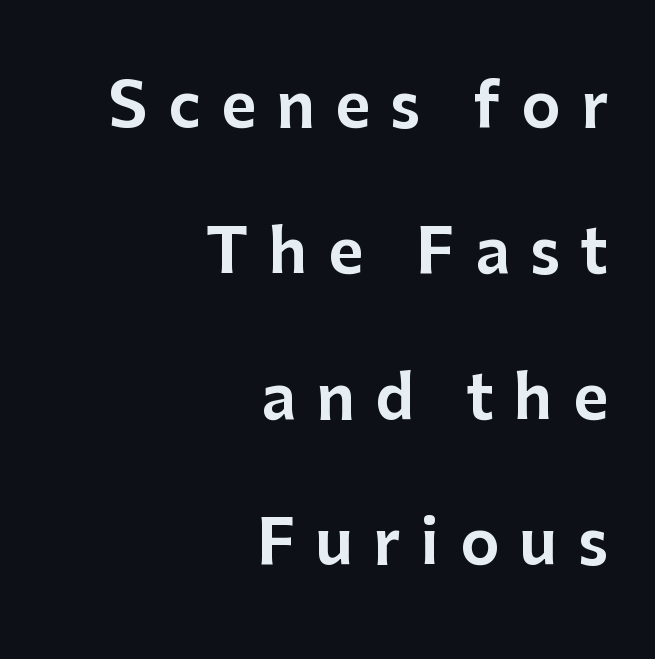
{"serif": "no", "italic": "no", "width": "normal", "stroke_contrast": "low", "x_height": "medium", "monospaced": "no", "underline": "no", "align": "right", "line_spacing": "loose", "line_spacing_ratio": 2.43, "letter_spacing": "wide", "letter_spacing_em": 0.34, "glyph_px": 60}
